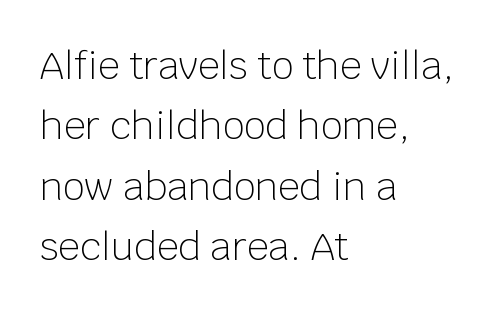
The image shows 38 px light sans-serif type, upright; set left-aligned, normal line spacing (1.59x), normal letter spacing, not underlined; low stroke contrast and a large x-height.
